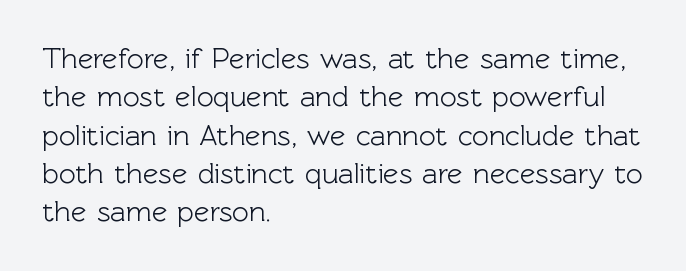
The image shows 29 px sans-serif type, upright; set left-aligned, normal line spacing (1.32x), normal letter spacing, not underlined; a medium x-height.
